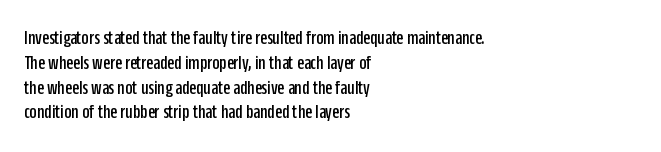
The image shows 20 px text type, upright; set left-aligned, line spacing 1.24x, normal letter spacing, not underlined.
